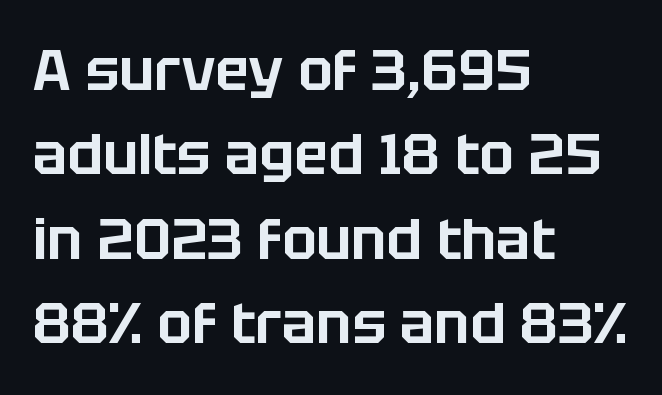
{"serif": "no", "italic": "no", "width": "normal", "stroke_contrast": "low", "x_height": "large", "monospaced": "no", "underline": "no", "align": "left", "line_spacing": "normal", "line_spacing_ratio": 1.48, "letter_spacing": "normal", "letter_spacing_em": 0.0, "glyph_px": 57}
